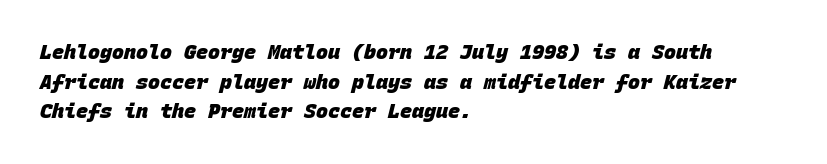
{"bold": "yes", "underline": "no", "align": "left", "line_spacing": "normal", "line_spacing_ratio": 1.48, "letter_spacing": "normal", "letter_spacing_em": 0.0, "glyph_px": 20}
